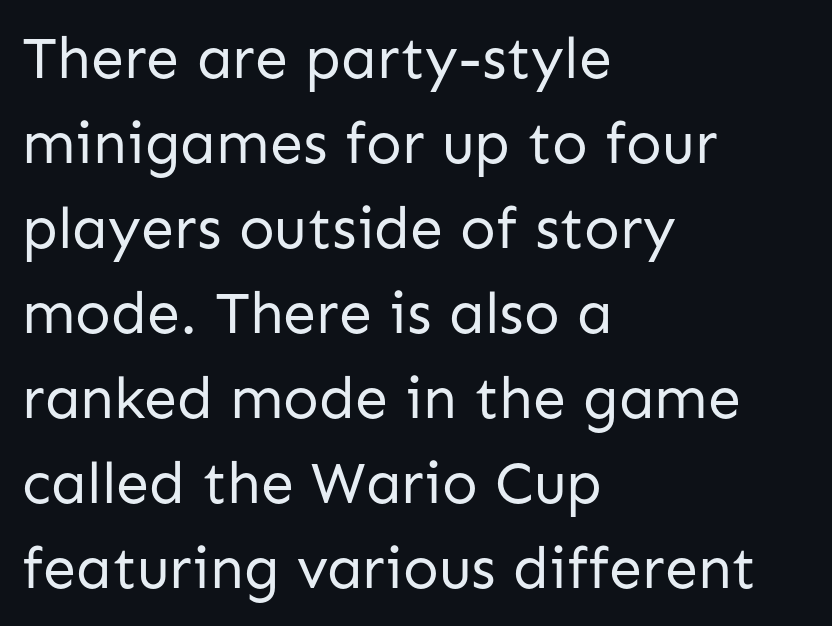
The image shows 59 px regular-weight sans-serif type, upright; set left-aligned, normal line spacing (1.44x), normal letter spacing, not underlined; low stroke contrast and a medium x-height.
